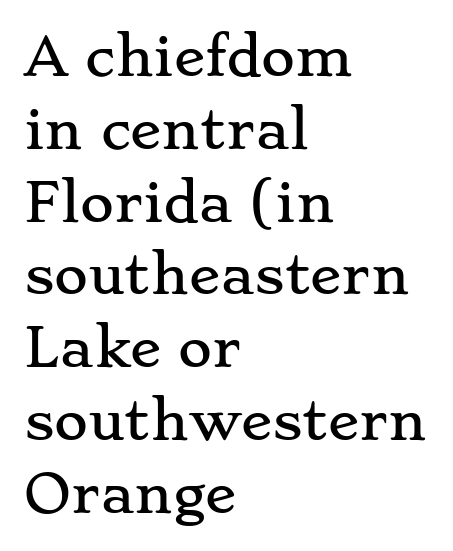
The image shows 52 px wide serif type, upright; set left-aligned, normal line spacing (1.4x), normal letter spacing, not underlined; low stroke contrast and a small x-height.
